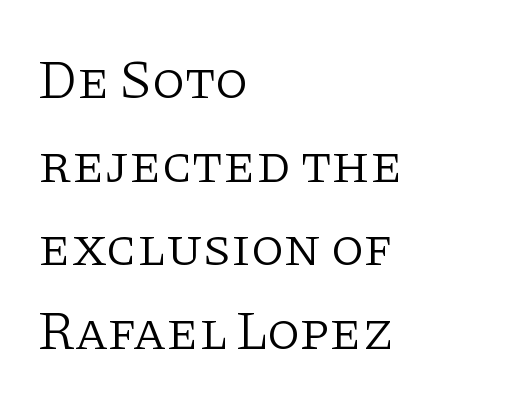
{"serif": "yes", "italic": "no", "bold": "no", "weight": "light", "width": "normal", "stroke_contrast": "low", "x_height": "large", "monospaced": "no", "underline": "no", "align": "left", "line_spacing": "normal", "line_spacing_ratio": 1.55, "letter_spacing": "normal", "letter_spacing_em": 0.0, "glyph_px": 54}
